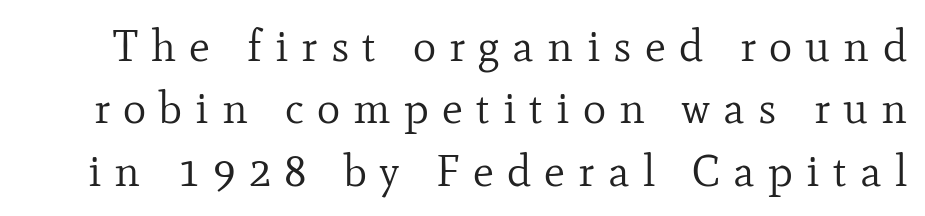
The image shows 44 px regular-weight serif type, upright; set normal line spacing (1.42x), unusually wide letter spacing (+0.3 em), not underlined; low stroke contrast and a small x-height.
